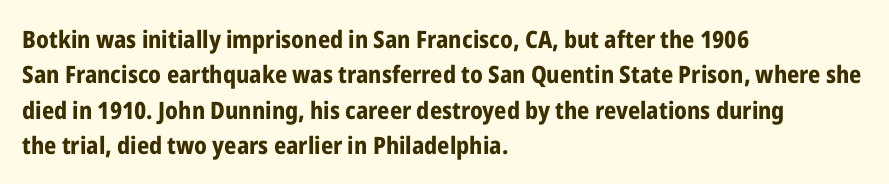
Q: Is the text bold? A: Yes.
Q: Is the text italic (slanted)? A: No, it is upright.
Q: Is the text underlined? A: No.
Q: How is the paragraph aligned? A: Left-aligned.
Q: Is the spacing between letters normal or unusually wide? A: Normal.
Q: Is the spacing between lines tight, normal or loose? A: Normal.
